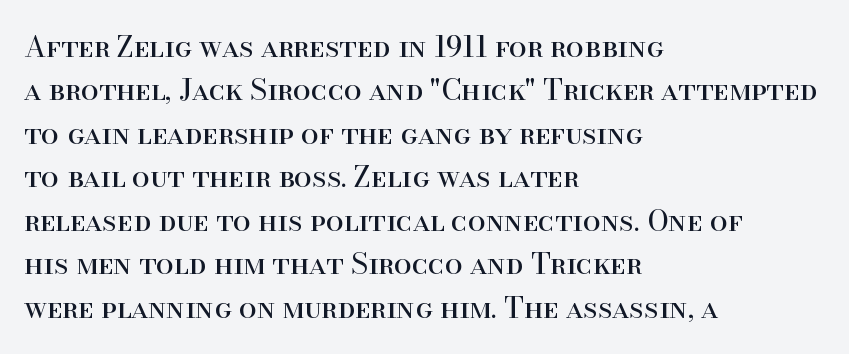
The image shows 29 px regular-weight serif type, upright; set left-aligned, normal line spacing (1.5x), normal letter spacing, not underlined; high stroke contrast and a small x-height.
